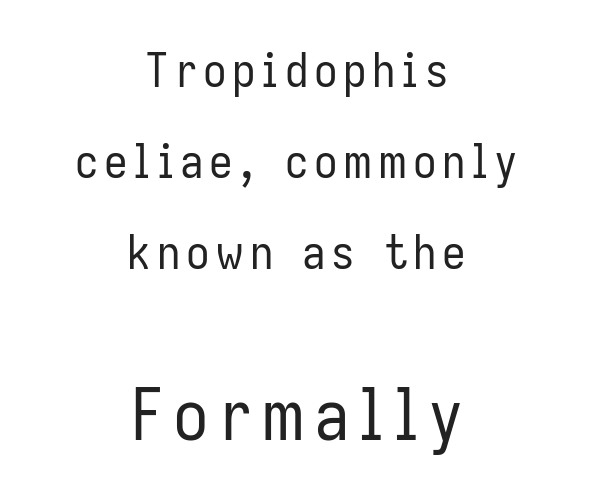
Each stroke keeps to a modest, everyday thickness or less. Underlining? Definitely not there. The text was rendered using a sans face with plain stroke endings. Note the varied advance widths — an 'i' is clearly narrower than an 'm'.
